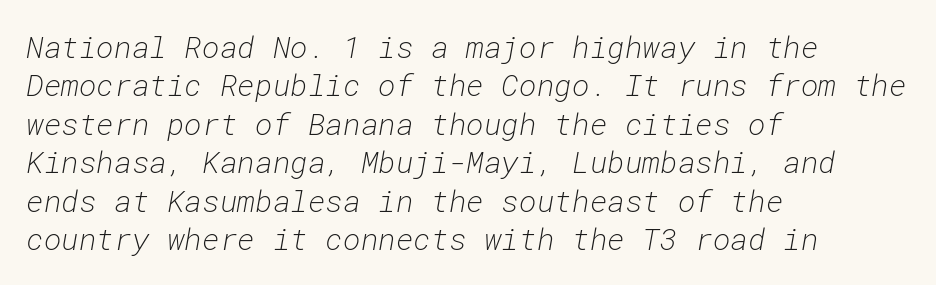
The image shows 30 px light type, italic (leaning right), monospaced; set left-aligned, normal line spacing (1.28x), normal letter spacing, not underlined; low stroke contrast and a medium x-height.
